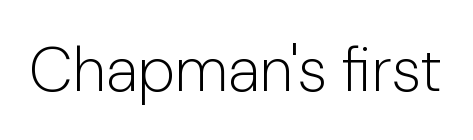
The image shows 62 px light sans-serif type, upright; set normal letter spacing, not underlined; low stroke contrast and a medium x-height.
